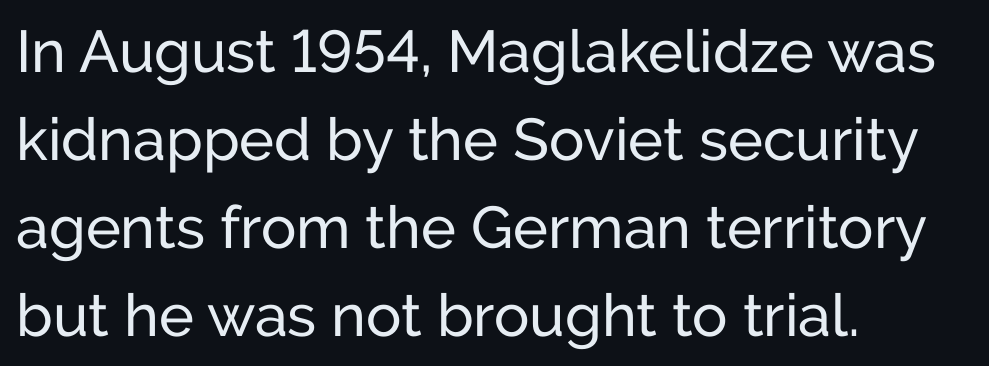
The image shows 59 px regular-weight sans-serif type, upright; set left-aligned, normal line spacing (1.49x), normal letter spacing, not underlined; low stroke contrast and a medium x-height.
